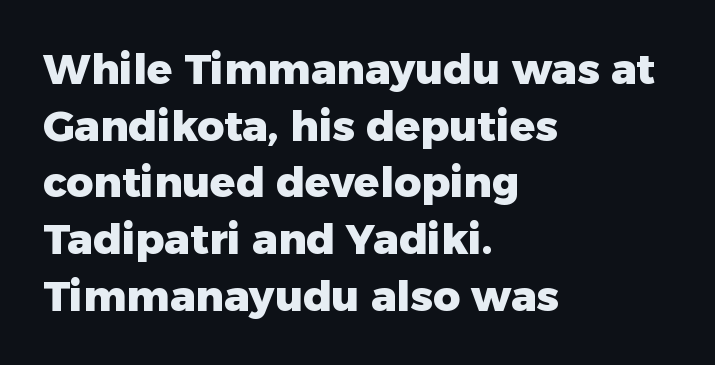
The image shows 42 px heavy sans-serif type, upright; set left-aligned, normal line spacing (1.35x), normal letter spacing, not underlined; low stroke contrast and a medium x-height.
